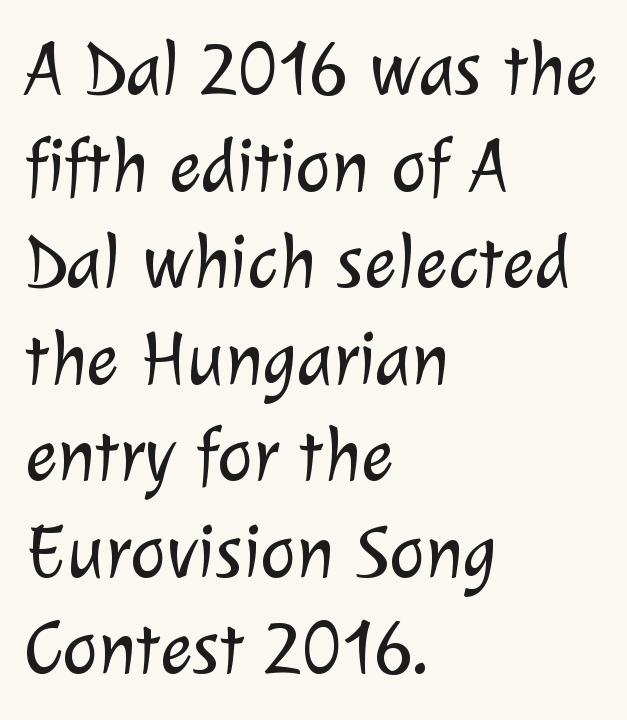
Q: Is the text bold? A: No.
Q: Is the typeface a serif or a sans-serif typeface? A: Sans-serif.
Q: Is the text underlined? A: No.
Q: How is the paragraph aligned? A: Left-aligned.
Q: Is the spacing between letters normal or unusually wide? A: Normal.
Q: Is the spacing between lines tight, normal or loose? A: Normal.
Q: Width (condensed, normal, or wide)? A: Normal.
Q: Stroke contrast? A: Low.
Q: x-height? A: Medium.
Q: Monospaced? A: No.
